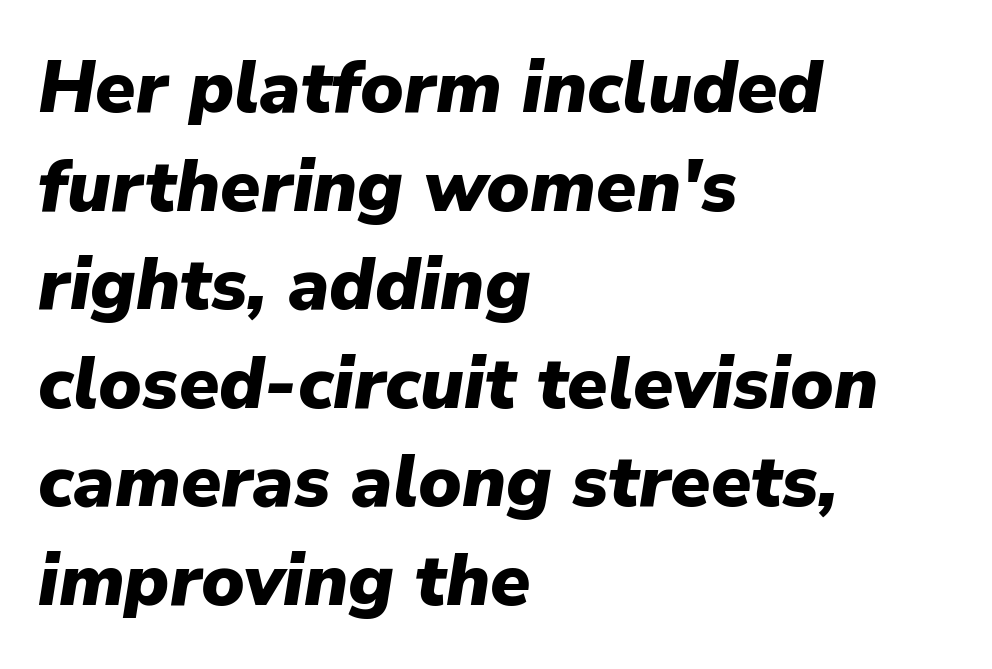
Q: Is the text bold? A: Yes.
Q: Is the text italic (slanted)? A: Yes, it leans right by about 9 degrees.
Q: Is the text underlined? A: No.
Q: How is the paragraph aligned? A: Left-aligned.
Q: Is the spacing between letters normal or unusually wide? A: Normal.
Q: Is the spacing between lines tight, normal or loose? A: Normal.
Q: Width (condensed, normal, or wide)? A: Normal.
Q: Stroke contrast? A: Low.
Q: x-height? A: Medium.
Q: Monospaced? A: No.
